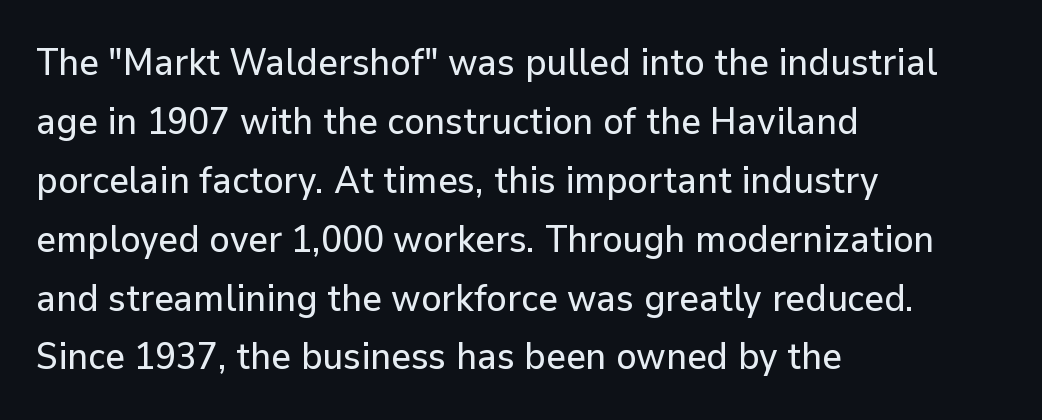
{"serif": "no", "italic": "no", "width": "normal", "stroke_contrast": "low", "x_height": "medium", "monospaced": "no", "underline": "no", "align": "left", "line_spacing": "normal", "line_spacing_ratio": 1.55, "letter_spacing": "normal", "letter_spacing_em": 0.0, "glyph_px": 38}
